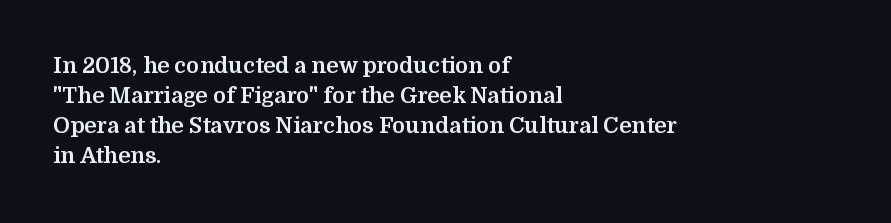
The paragraph shown leans on its left margin. This block has exactly the height ordinary leading produces. Italic: no, the glyphs are upright roman. The baseline area is clear.
